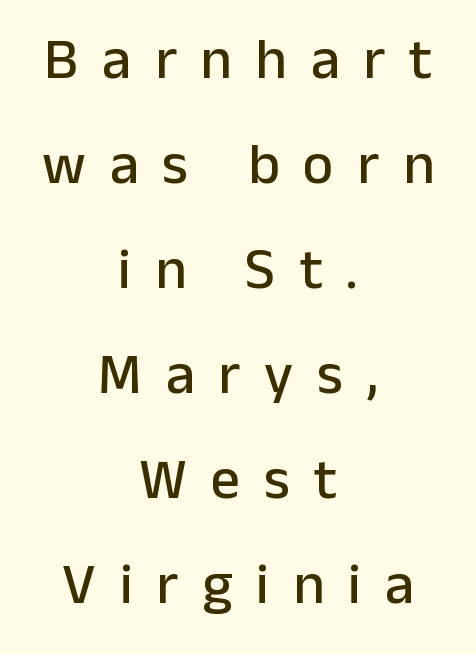
The image shows 58 px sans-serif type, upright; set centered, line spacing 1.81x, unusually wide letter spacing (+0.41 em), not underlined; low stroke contrast and a medium x-height.
